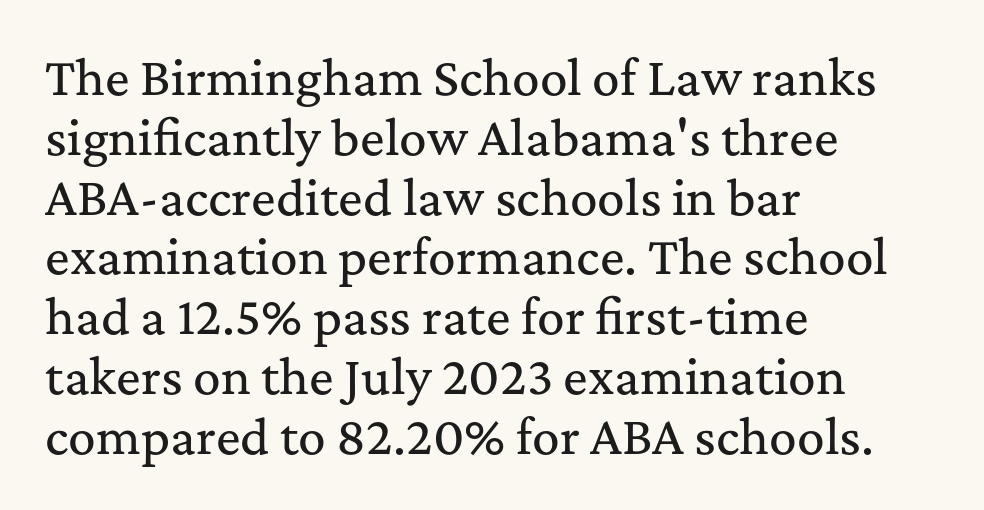
{"serif": "yes", "italic": "no", "width": "normal", "stroke_contrast": "medium", "x_height": "medium", "monospaced": "no", "underline": "no", "align": "left", "line_spacing": "normal", "line_spacing_ratio": 1.3, "letter_spacing": "normal", "letter_spacing_em": 0.0, "glyph_px": 46}
